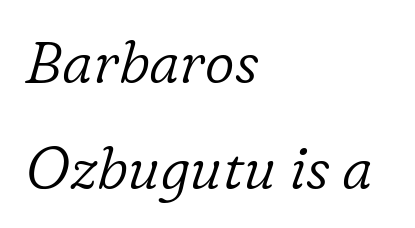
Q: Is the text bold? A: No.
Q: Is the text italic (slanted)? A: Yes, it leans right by about 16 degrees.
Q: Is the typeface a serif or a sans-serif typeface? A: Serif.
Q: Is the text underlined? A: No.
Q: How is the paragraph aligned? A: Left-aligned.
Q: Is the spacing between letters normal or unusually wide? A: Normal.
Q: Width (condensed, normal, or wide)? A: Normal.
Q: Stroke contrast? A: Low.
Q: x-height? A: Medium.
Q: Monospaced? A: No.
